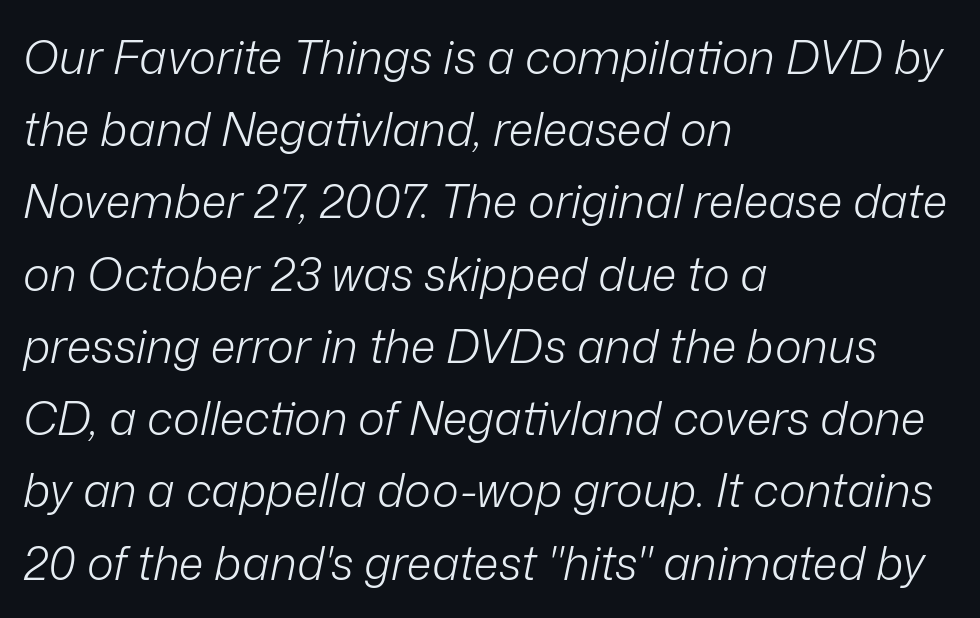
Teacher's note: observe the even left margin — that is flush-left alignment. Nothing unusual about the tracking: characters are spaced as the font intends. This rendering features lettering with no underline. Spacing verdict: proportional, widths tailored to each character. Rows of type keep a routine distance in the vertical direction.
